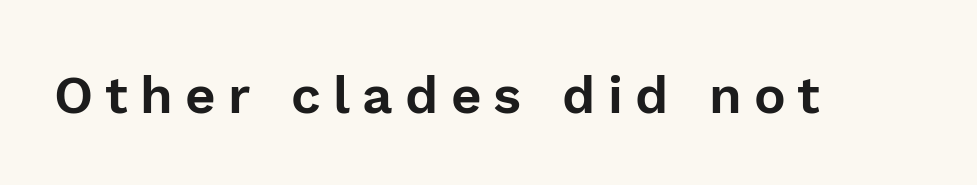
The image shows 53 px sans-serif type, upright; set unusually wide letter spacing (+0.23 em), not underlined; low stroke contrast and a medium x-height.
